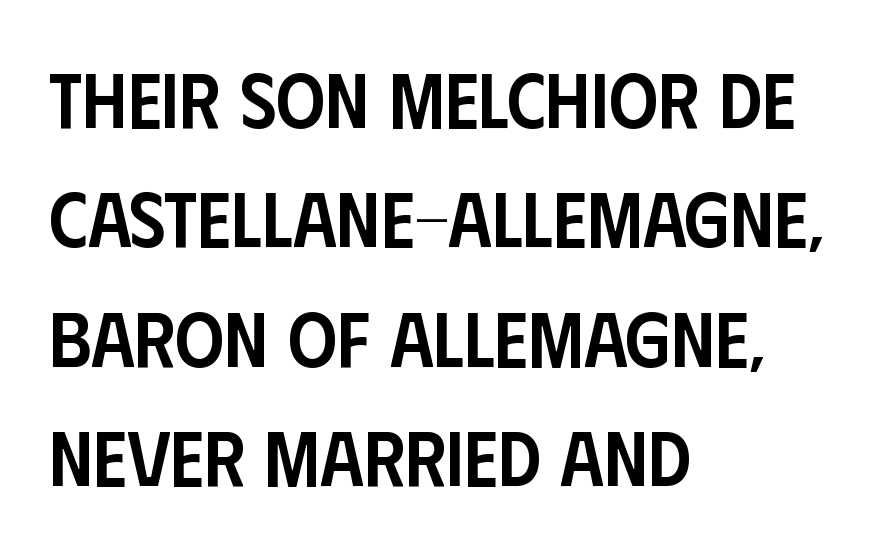
A classic flush-left, rag-right setting is used for this passage. This sample uses plain, unmodified letter spacing. In terms of leading, this rendering sits right in the middle. Unlike italic type, these characters show no tilt at all.
